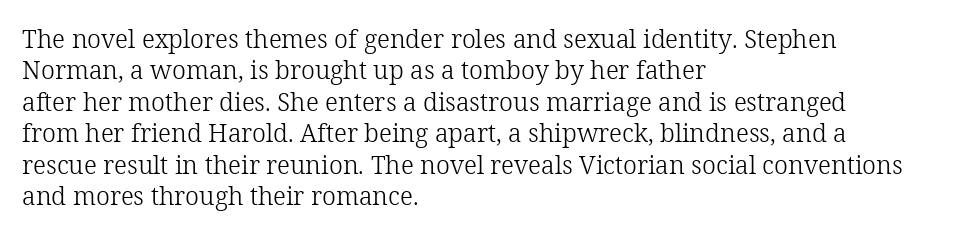
No letter is thick-stroked: the sample isn't bold. This is roman type, the default non-slanted kind. One glance says typical: line gaps are just what's usual. Plain, unruled lines of type. This sample is left-justified, so line endings fall wherever the words run out.
